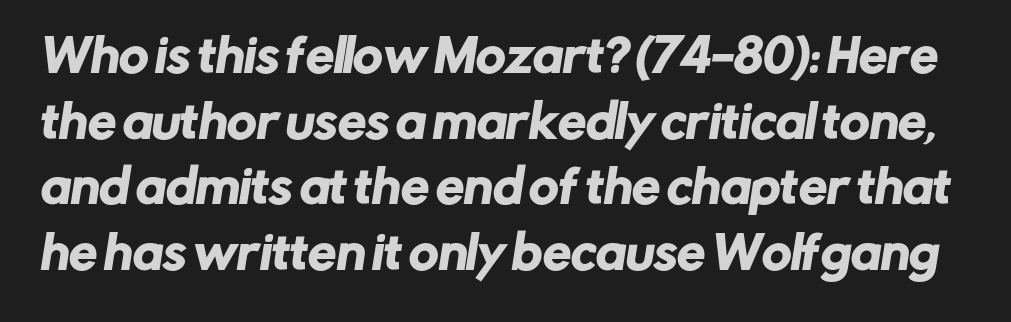
Q: Is the typeface a serif or a sans-serif typeface? A: Sans-serif.
Q: Is the text underlined? A: No.
Q: Is the spacing between letters normal or unusually wide? A: Normal.
Q: Is the spacing between lines tight, normal or loose? A: Normal.
Q: Width (condensed, normal, or wide)? A: Normal.
Q: Stroke contrast? A: Low.
Q: x-height? A: Medium.
Q: Monospaced? A: No.
